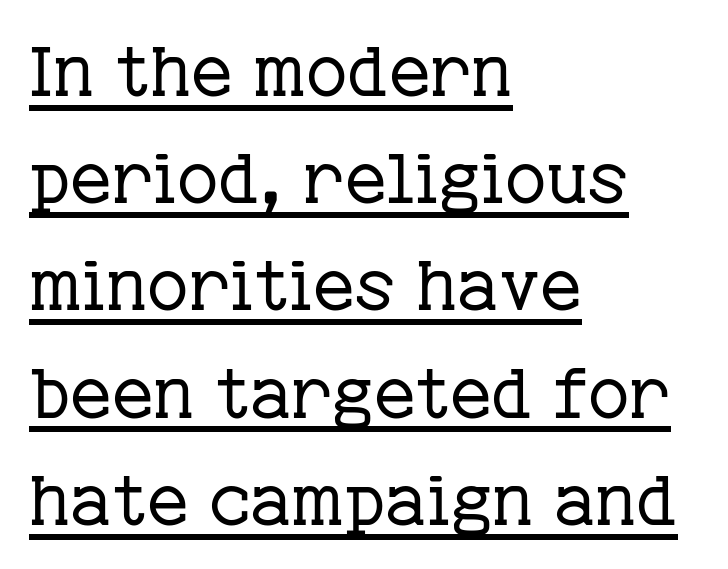
Note the varied advance widths — an 'i' is clearly narrower than an 'm'. Little horizontal feet cap the strokes, marking this as serif type. The gaps between neighbouring characters are ordinary and unremarkable. Emphasis is given by a line drawn under the lettering.
